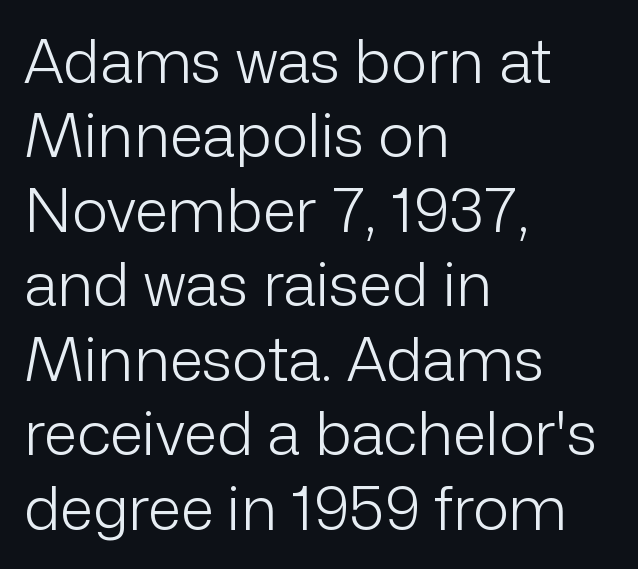
The type sits square on the baseline with zero lean. Character widths vary here, with narrow letters taking less room than wide ones. Descenders are the only things crossing below the line. Look at the bottom of the vertical strokes: they stop flat, with no serifs. The strokes carry an ordinary text weight at most.
